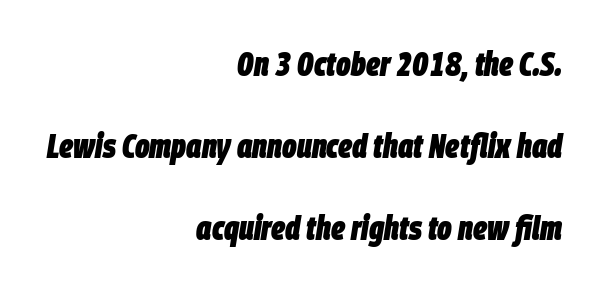
The axis of the letterforms is tilted away from vertical. Is this a fixed-width face? No — the glyphs have proportional, varying widths. Between one letter and the next there's only the usual sliver of space. Typographic density is high because the face is bold.
